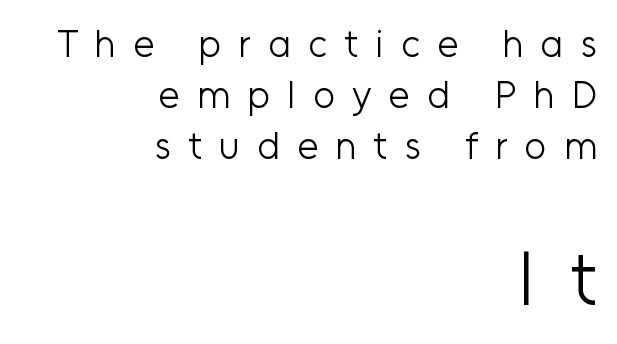
Q: Is the text bold? A: No.
Q: Is the text italic (slanted)? A: No, it is upright.
Q: Is the typeface a serif or a sans-serif typeface? A: Sans-serif.
Q: Is the text underlined? A: No.
Q: How is the paragraph aligned? A: Right-aligned.
Q: Is the spacing between letters normal or unusually wide? A: Unusually wide.
Q: Is the spacing between lines tight, normal or loose? A: Normal.
Q: Which block of text is set in a larger size, the first (top) or the second (bottom)? A: The second (bottom) one.
Q: Width (condensed, normal, or wide)? A: Normal.
Q: Stroke contrast? A: Low.
Q: x-height? A: Medium.
Q: Monospaced? A: No.
